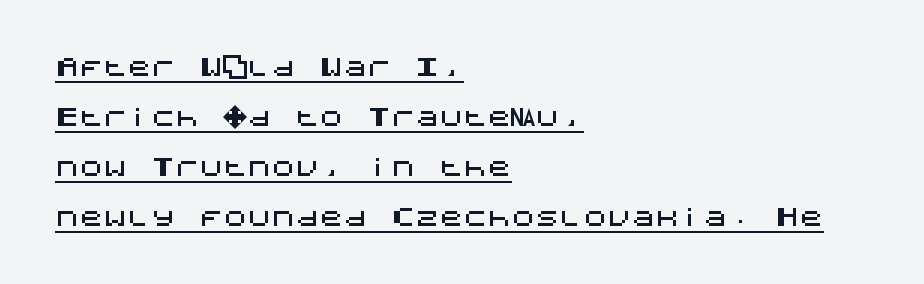
Here the glyphs are tracked normally, forming tight word shapes. The specimen reads as upright at a glance. If you measured baseline to baseline, you'd find a long distance. The rag falls on the right side of this text block.
